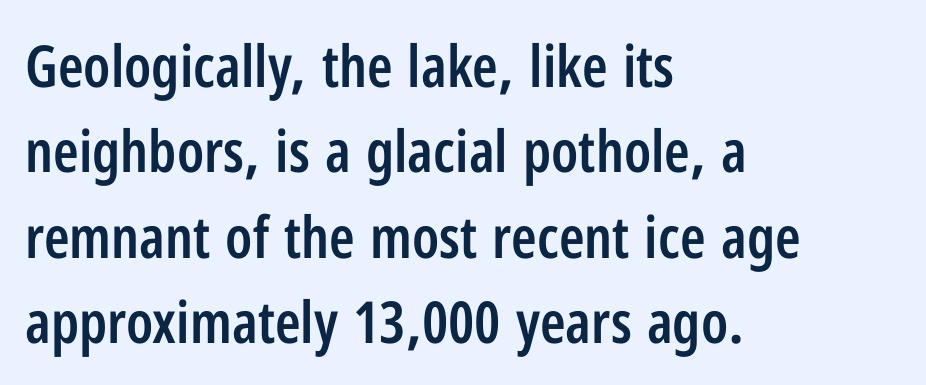
Caption: standard tracking, unaltered. This is the regular roman posture of the typeface. Do the characters align in a grid? No, the font is proportional. Left-aligned paragraph, ragged on the right. Weight check: semibold — heavier than regular, not quite bold. I'd call this a sans setting — the letters go barefoot.
